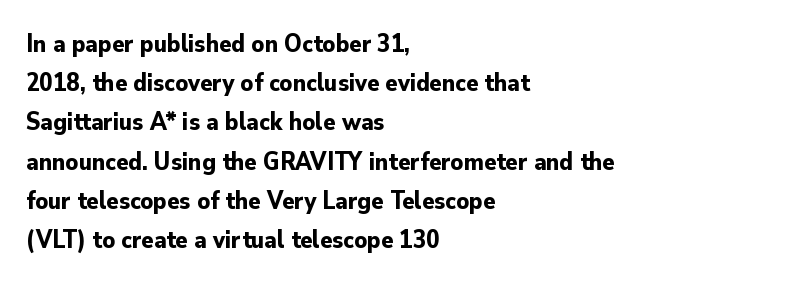
{"italic": "no", "bold": "yes", "underline": "no", "align": "left", "line_spacing": "normal", "line_spacing_ratio": 1.57, "letter_spacing": "normal", "letter_spacing_em": 0.0, "glyph_px": 25}
